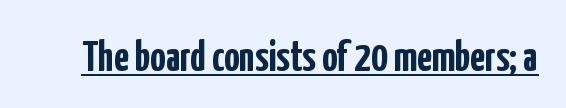
{"serif": "no", "italic": "no", "bold": "yes", "weight": "semibold", "width": "condensed", "stroke_contrast": "low", "x_height": "medium", "monospaced": "no", "underline": "yes", "letter_spacing": "normal", "letter_spacing_em": 0.0, "glyph_px": 43}
